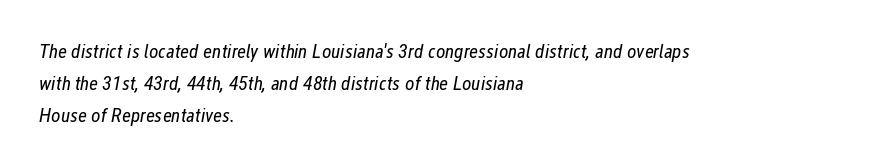
Q: Is the text bold? A: No.
Q: Is the text italic (slanted)? A: Yes, it leans right by about 12 degrees.
Q: Is the text underlined? A: No.
Q: How is the paragraph aligned? A: Left-aligned.
Q: Is the spacing between letters normal or unusually wide? A: Normal.
Q: Is the spacing between lines tight, normal or loose? A: Normal.
